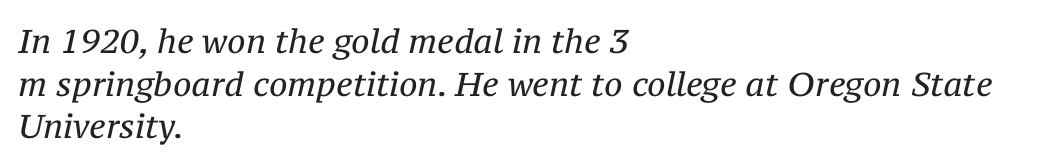
Q: Is the text bold? A: No.
Q: Is the text italic (slanted)? A: Yes, it leans right by about 12 degrees.
Q: Is the typeface a serif or a sans-serif typeface? A: Serif.
Q: Is the text underlined? A: No.
Q: How is the paragraph aligned? A: Left-aligned.
Q: Is the spacing between letters normal or unusually wide? A: Normal.
Q: Is the spacing between lines tight, normal or loose? A: Normal.
Q: Width (condensed, normal, or wide)? A: Normal.
Q: Stroke contrast? A: Medium.
Q: x-height? A: Medium.
Q: Monospaced? A: No.
